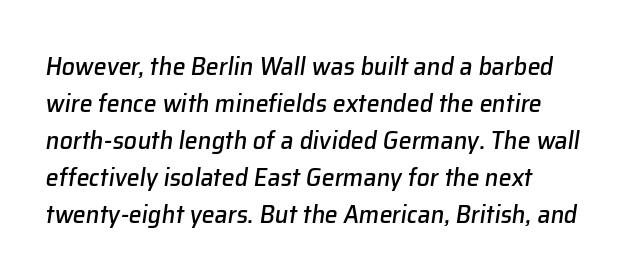
{"italic": "yes", "lean": "right", "slant_degrees": 8, "underline": "no", "align": "left", "line_spacing": "normal", "line_spacing_ratio": 1.42, "letter_spacing": "normal", "letter_spacing_em": 0.0, "glyph_px": 26}
